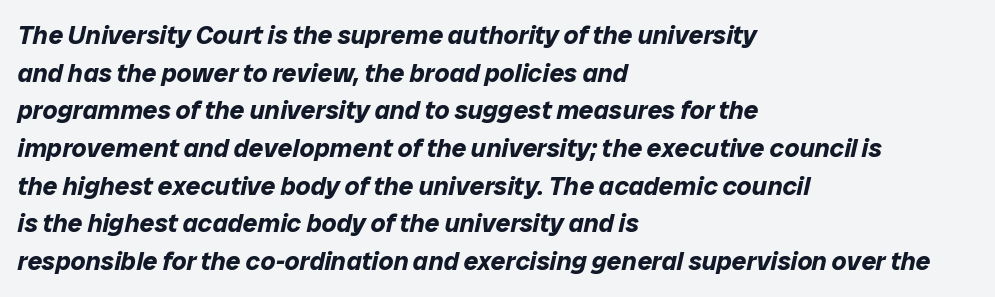
The image shows 26 px bold type, italic (leaning right); set left-aligned, normal line spacing (1.45x), normal letter spacing, not underlined.
